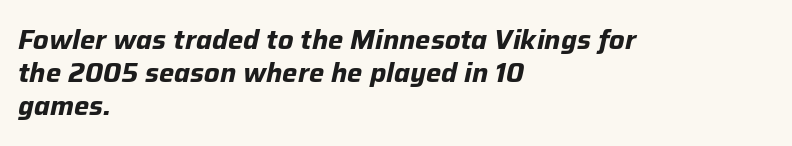
Notice how the passage keeps a crisp vertical edge on the left only. Descender tails drop into unmarked territory. Yep, that's italic — everything's leaning. Standard letterfit; no display-style spreading of the glyphs. The characters look thick and weighty, a clear bold.
